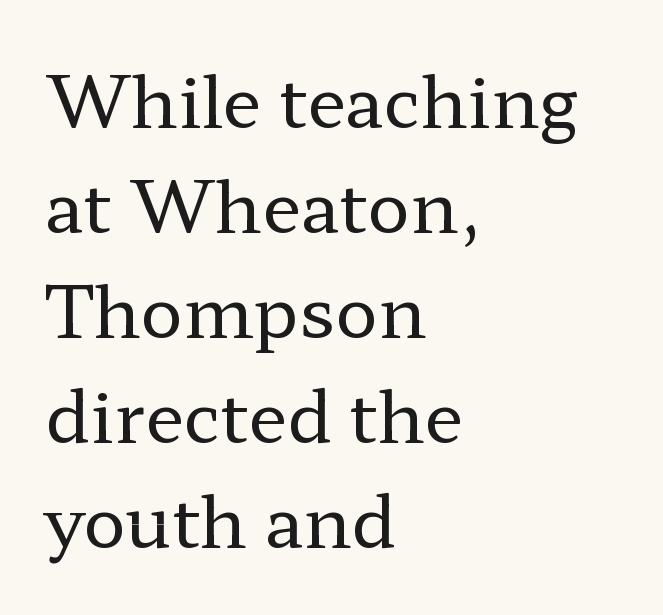
Q: Is the text bold? A: No.
Q: Is the text italic (slanted)? A: No, it is upright.
Q: Is the typeface a serif or a sans-serif typeface? A: Serif.
Q: Is the text underlined? A: No.
Q: How is the paragraph aligned? A: Left-aligned.
Q: Is the spacing between letters normal or unusually wide? A: Normal.
Q: Is the spacing between lines tight, normal or loose? A: Normal.
Q: Width (condensed, normal, or wide)? A: Wide.
Q: Stroke contrast? A: Low.
Q: x-height? A: Medium.
Q: Monospaced? A: No.
